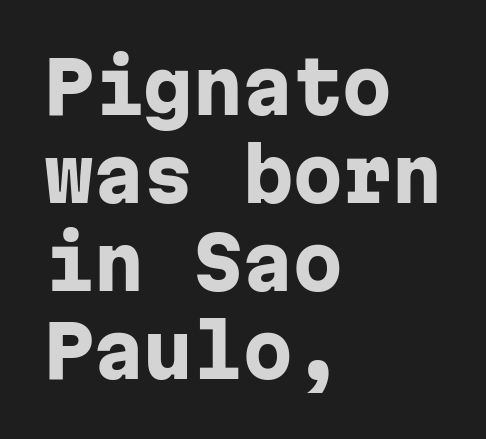
Characters remain perfectly vertical along every line. Anything drawn beneath the words? Only blank space. The letters carry no serifs — their stems end cleanly without finishing strokes. The rag falls on the right side of this text block.
